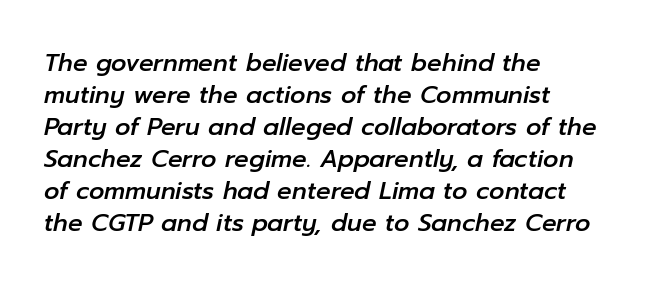
{"italic": "yes", "lean": "right", "slant_degrees": 12, "underline": "no", "align": "left", "line_spacing": "normal", "line_spacing_ratio": 1.33, "letter_spacing": "normal", "letter_spacing_em": 0.0, "glyph_px": 24}
